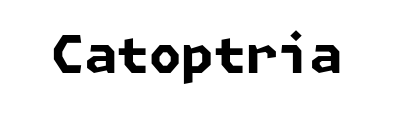
Nope, no serifs anywhere on these letters. The zone under the glyphs is completely vacant. The passage shown is emphatically bold. Glyph-to-glyph distance matches everyday printed text.
